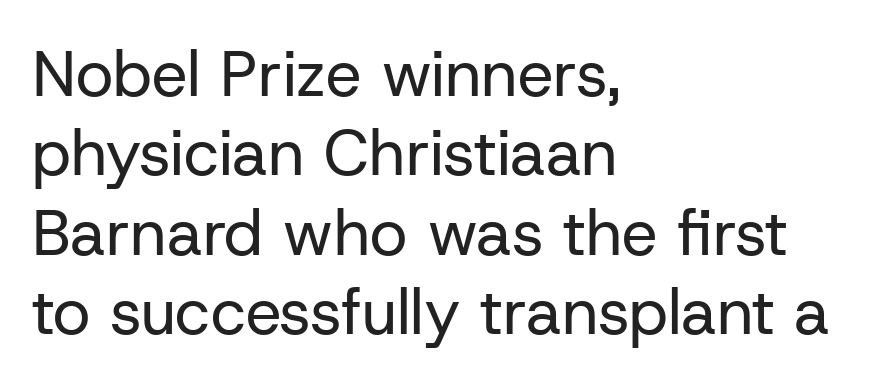
The image shows 64 px regular-weight sans-serif type, upright; set left-aligned, line spacing 1.24x, normal letter spacing, not underlined; low stroke contrast and a medium x-height.
